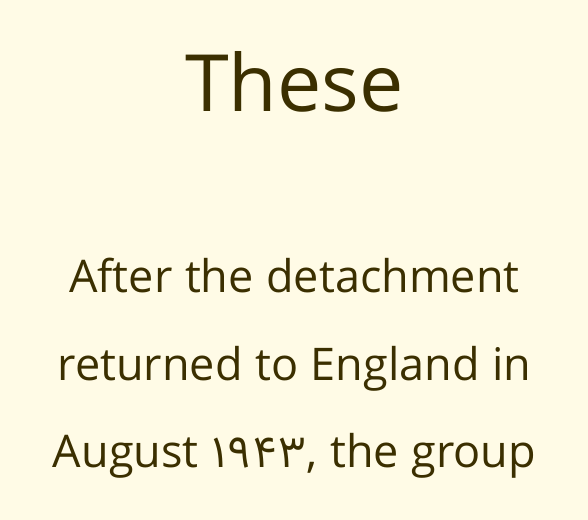
The image shows 79 px regular-weight sans-serif type, upright; set centered, loose line spacing (1.94x), normal letter spacing, not underlined; the first (top) block is 1.76x larger; low stroke contrast and a medium x-height.
